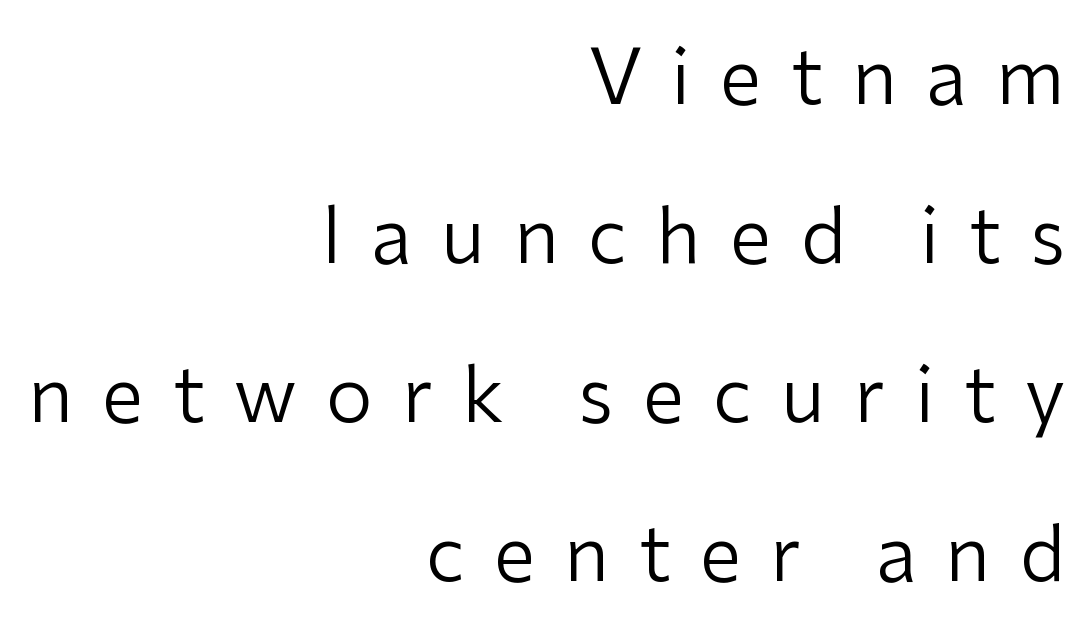
Q: Is the text bold? A: No.
Q: Is the text italic (slanted)? A: No, it is upright.
Q: Is the typeface a serif or a sans-serif typeface? A: Sans-serif.
Q: Is the text underlined? A: No.
Q: How is the paragraph aligned? A: Right-aligned.
Q: Is the spacing between letters normal or unusually wide? A: Unusually wide.
Q: Is the spacing between lines tight, normal or loose? A: Loose.
Q: Width (condensed, normal, or wide)? A: Normal.
Q: Stroke contrast? A: Low.
Q: x-height? A: Medium.
Q: Monospaced? A: No.
